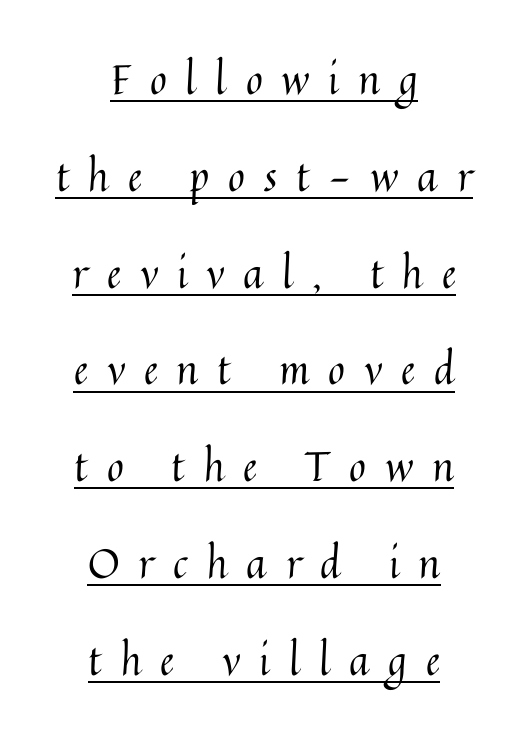
Inter-character spacing is expanded well beyond the font's built-in metrics. Line starts and ends both wander, symmetrically. Stems and bowls with no extra thickness — not bold. The lettering is marked with a stroke running underneath it.
